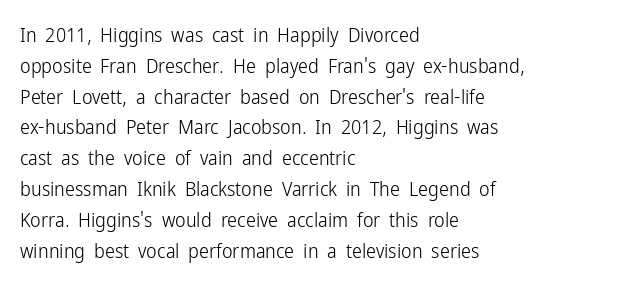
Q: Is the text bold? A: No.
Q: Is the text italic (slanted)? A: No, it is upright.
Q: Is the text underlined? A: No.
Q: How is the paragraph aligned? A: Left-aligned.
Q: Is the spacing between letters normal or unusually wide? A: Normal.
Q: Is the spacing between lines tight, normal or loose? A: Normal.
